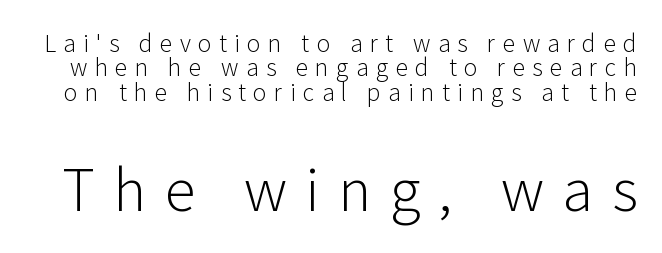
Rows of type sit shoulder to shoulder in the vertical direction. Clear beneath every line of the passage. Typesetter's note — lower block bumped up in size, upper block left smaller. You could only call the tracking loose — the letters float apart. Observe the absence of serifs on each vertical stroke in this sample.
